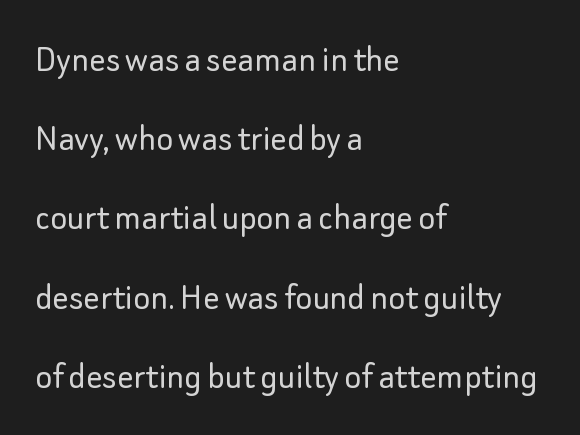
Q: Is the text bold? A: No.
Q: Is the text italic (slanted)? A: No, it is upright.
Q: Is the typeface a serif or a sans-serif typeface? A: Sans-serif.
Q: Is the text underlined? A: No.
Q: How is the paragraph aligned? A: Left-aligned.
Q: Is the spacing between letters normal or unusually wide? A: Normal.
Q: Is the spacing between lines tight, normal or loose? A: Loose.
Q: Width (condensed, normal, or wide)? A: Normal.
Q: Stroke contrast? A: Low.
Q: x-height? A: Small.
Q: Monospaced? A: No.
